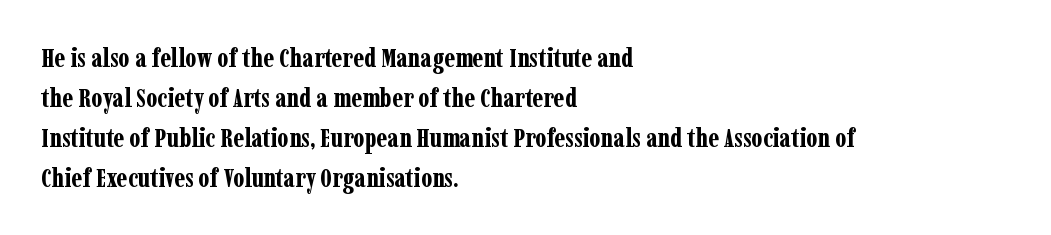
The image shows 27 px bold type, upright; set left-aligned, normal line spacing (1.48x), normal letter spacing, not underlined.
